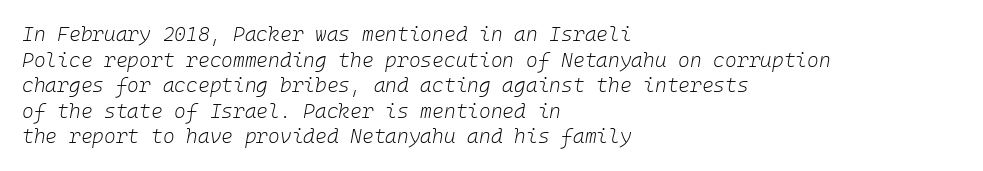
The image shows 20 px text type, italic (leaning right); set left-aligned, normal line spacing (1.28x), normal letter spacing, not underlined.
